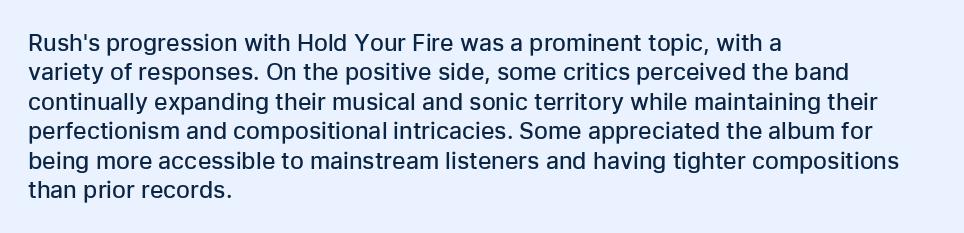
Q: Is the text bold? A: Semi-bold.
Q: Is the text italic (slanted)? A: No, it is upright.
Q: Is the text underlined? A: No.
Q: How is the paragraph aligned? A: Left-aligned.
Q: Is the spacing between letters normal or unusually wide? A: Normal.
Q: Is the spacing between lines tight, normal or loose? A: Normal.
